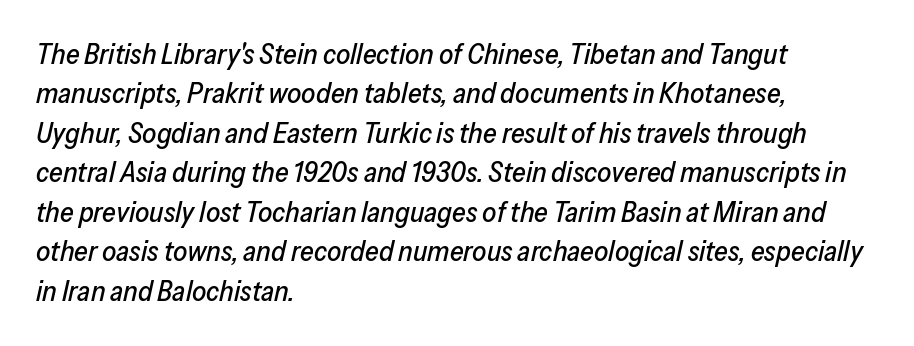
{"italic": "yes", "lean": "right", "slant_degrees": 13, "width": "normal", "stroke_contrast": "low", "x_height": "medium", "monospaced": "no", "underline": "no", "align": "left", "line_spacing": "normal", "line_spacing_ratio": 1.41, "letter_spacing": "normal", "letter_spacing_em": 0.0, "glyph_px": 28}
